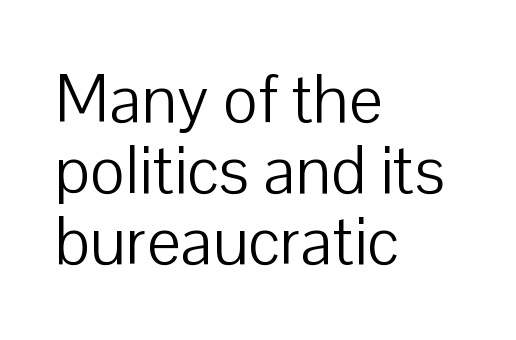
Look at the tracking — it's just the regular setting, nothing added. Is the block centered? No — it sits flush against the left margin. Students, observe: this is what under-led, compact text looks like. The passage shown is typed in a proportional face where columns would drift. Bold? No — there's no thickening of the strokes. Has an underline been added? It has not.
